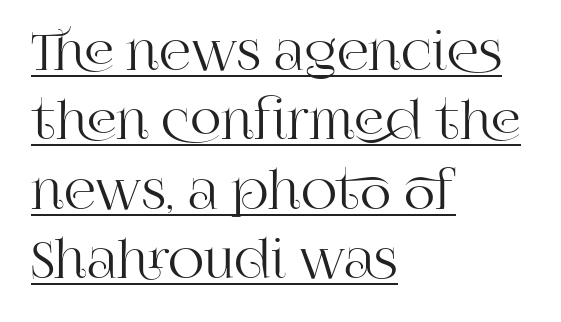
{"serif": "yes", "italic": "no", "width": "normal", "stroke_contrast": "high", "x_height": "large", "monospaced": "no", "underline": "yes", "align": "left", "line_spacing": "normal", "line_spacing_ratio": 1.39, "letter_spacing": "normal", "letter_spacing_em": 0.0, "glyph_px": 50}
